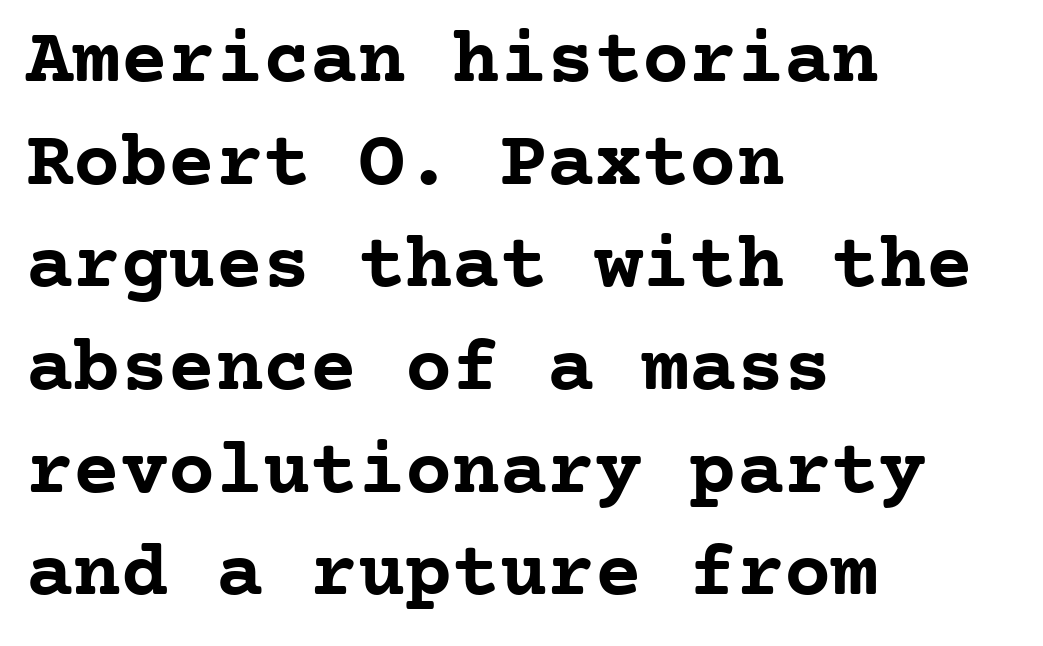
The image shows 79 px semibold serif type, upright, monospaced; set left-aligned, normal line spacing (1.3x), normal letter spacing, not underlined; low stroke contrast and a medium x-height.
